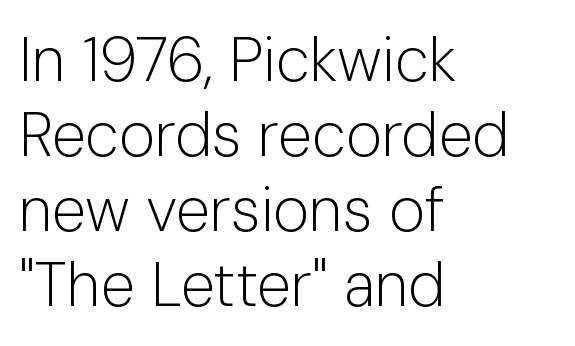
The image shows 62 px light sans-serif type, upright; set left-aligned, line spacing 1.21x, normal letter spacing, not underlined; low stroke contrast and a medium x-height.
